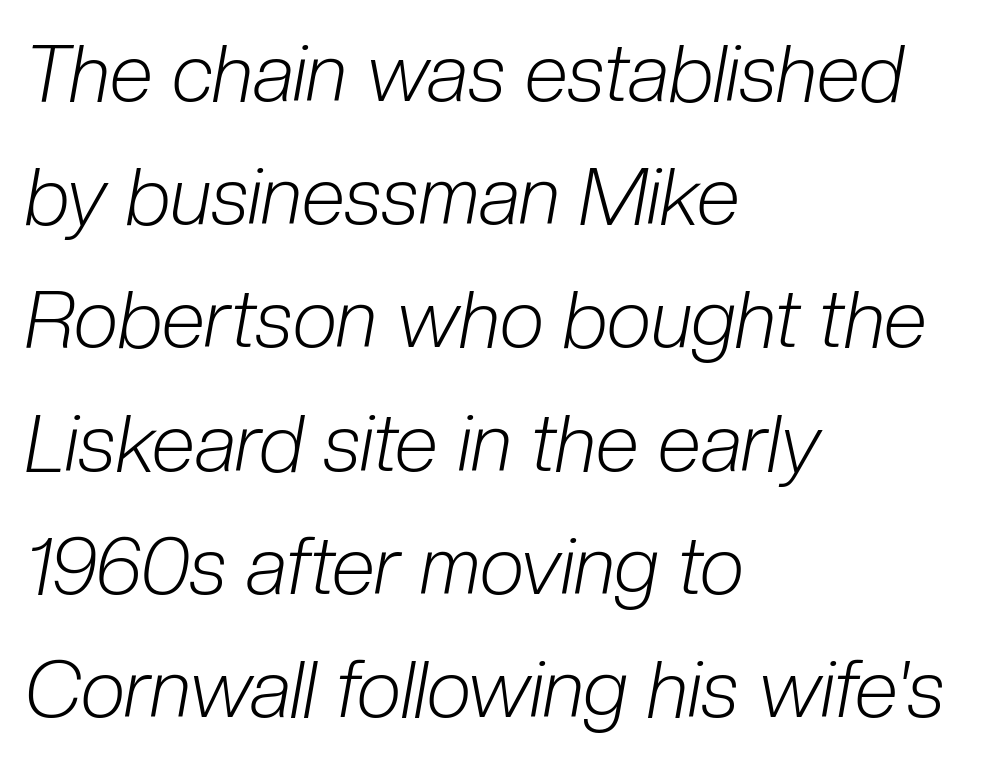
The image shows 79 px light, condensed type, italic (leaning right); set left-aligned, normal line spacing (1.56x), normal letter spacing, not underlined; low stroke contrast and a medium x-height.
